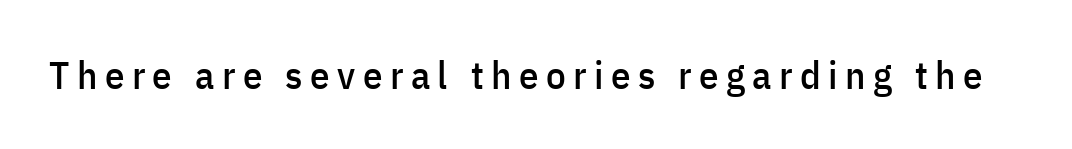
Q: Is the text italic (slanted)? A: No, it is upright.
Q: Is the typeface a serif or a sans-serif typeface? A: Sans-serif.
Q: Is the text underlined? A: No.
Q: Width (condensed, normal, or wide)? A: Condensed.
Q: Stroke contrast? A: Low.
Q: x-height? A: Medium.
Q: Monospaced? A: No.
